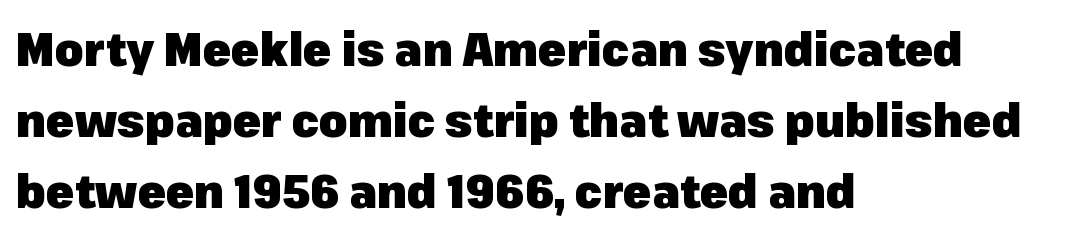
The image shows 46 px heavy sans-serif type, upright; set left-aligned, normal line spacing (1.54x), normal letter spacing, not underlined; low stroke contrast and a medium x-height.
